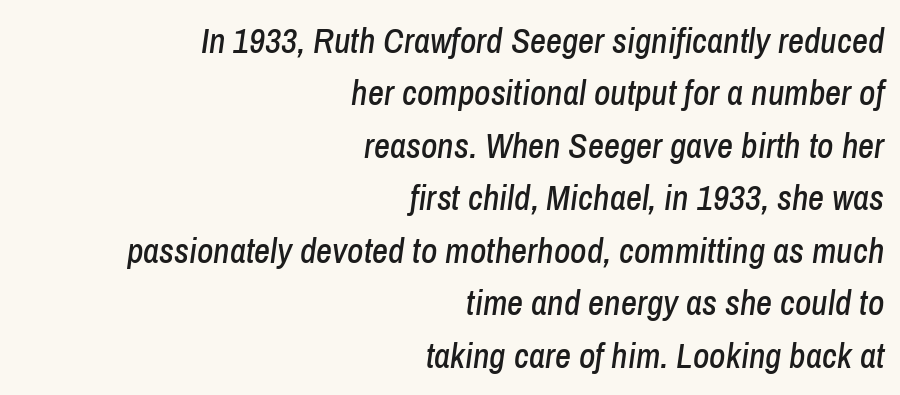
Q: Is the text italic (slanted)? A: Yes, it leans right by about 8 degrees.
Q: Is the text underlined? A: No.
Q: How is the paragraph aligned? A: Right-aligned.
Q: Is the spacing between letters normal or unusually wide? A: Normal.
Q: Is the spacing between lines tight, normal or loose? A: Normal.
Q: Width (condensed, normal, or wide)? A: Condensed.
Q: Stroke contrast? A: Low.
Q: x-height? A: Medium.
Q: Monospaced? A: No.
